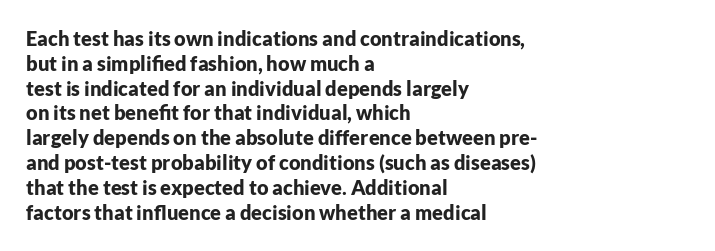
{"italic": "no", "bold": "yes", "underline": "no", "align": "left", "line_spacing_ratio": 1.24, "letter_spacing": "normal", "letter_spacing_em": 0.0, "glyph_px": 20}
